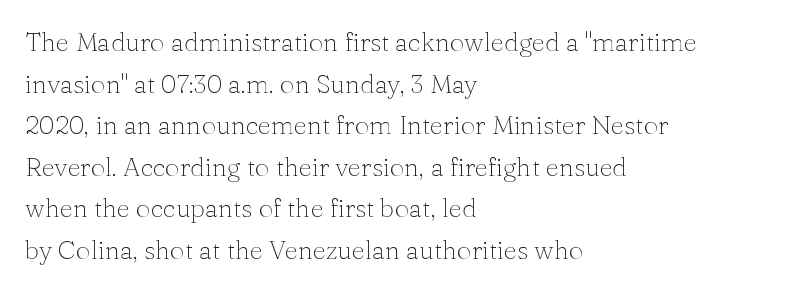
Rule under the text: the space is simply empty. One-word summary of the alignment: left. Stroke thickness stays within the range of a standard reading face or lighter. Rows of type keep a routine distance in the vertical direction. Ascenders rise straight up at ninety degrees. The tracking reads as untouched default to a designer's eye.
